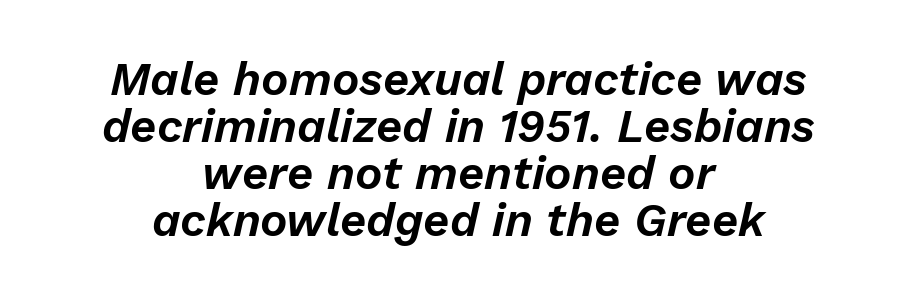
No word sits above an underline. One glance says dense: line gaps are narrower than usual. Layout note: lines centered. The glyphs look as if they've been sheared to an angle. Inter-character spacing is left at the font's built-in metrics.
